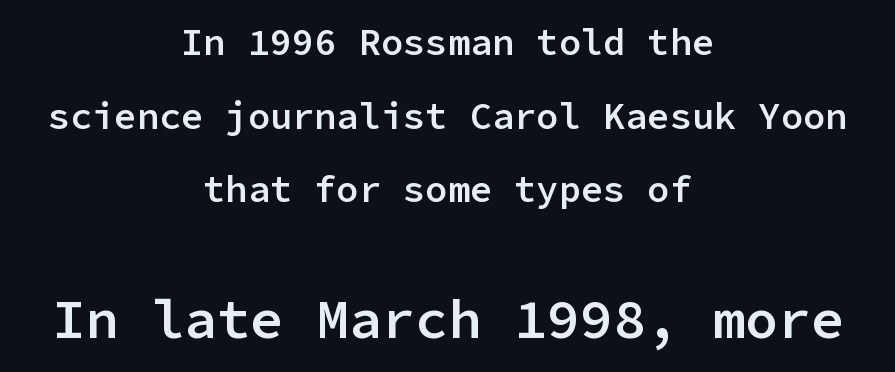
The image shows 55 px semibold sans-serif type, upright, monospaced; set centered, loose line spacing (1.99x), normal letter spacing, not underlined; the second (bottom) block is 1.49x larger; low stroke contrast and a medium x-height.
